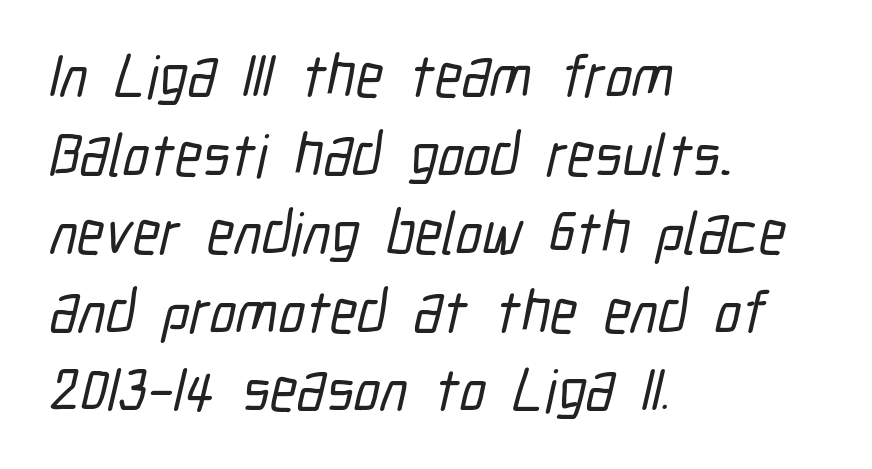
The image shows 60 px condensed sans-serif type; set left-aligned, normal line spacing (1.31x), normal letter spacing, not underlined; low stroke contrast and a medium x-height.
